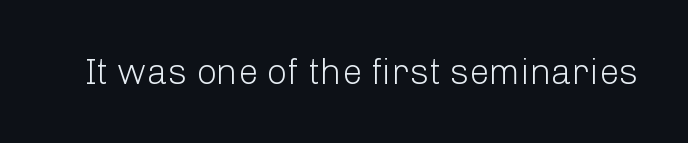
Each letter's strokes conclude bluntly, with no projecting serifs. Does the lettering tilt? It doesn't — this is upright. These lines are rendered in a variable-pitch font. The space directly below the letters is spotless.
